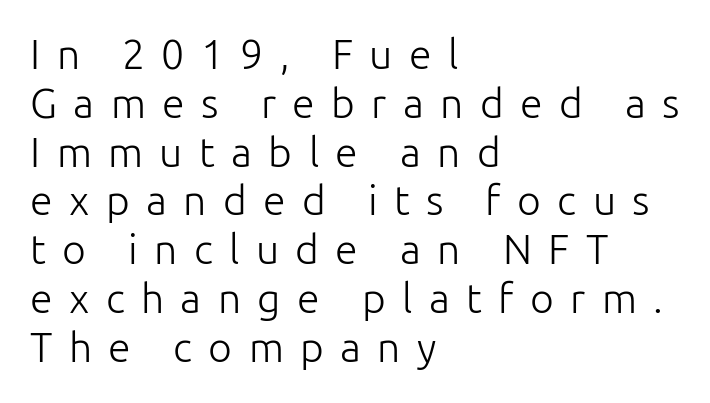
{"serif": "no", "italic": "no", "bold": "no", "weight": "light", "width": "normal", "stroke_contrast": "low", "x_height": "medium", "monospaced": "no", "underline": "no", "align": "left", "line_spacing_ratio": 1.19, "letter_spacing": "wide", "letter_spacing_em": 0.4, "glyph_px": 41}
